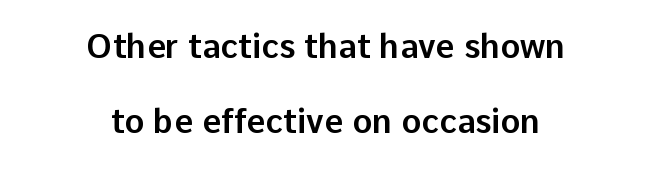
{"serif": "no", "italic": "no", "width": "normal", "stroke_contrast": "low", "x_height": "medium", "monospaced": "no", "underline": "no", "align": "center", "line_spacing": "loose", "line_spacing_ratio": 2.28, "letter_spacing": "normal", "letter_spacing_em": 0.0, "glyph_px": 33}
